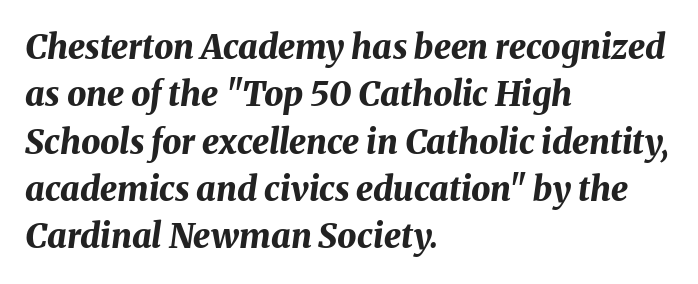
{"italic": "yes", "lean": "right", "slant_degrees": 8, "bold": "yes", "weight": "bold", "width": "normal", "stroke_contrast": "medium", "x_height": "medium", "monospaced": "no", "underline": "no", "align": "left", "line_spacing": "normal", "line_spacing_ratio": 1.39, "letter_spacing": "normal", "letter_spacing_em": 0.0, "glyph_px": 34}
